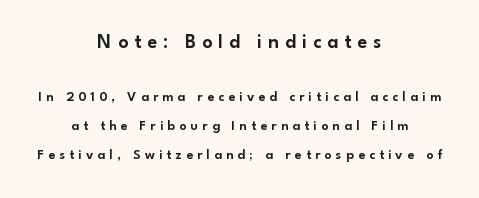
Q: Is the text italic (slanted)? A: No, it is upright.
Q: Is the text underlined? A: No.
Q: How is the paragraph aligned? A: Centered.
Q: Is the spacing between letters normal or unusually wide? A: Unusually wide.
Q: Is the spacing between lines tight, normal or loose? A: Loose.
Q: Which block of text is set in a larger size, the first (top) or the second (bottom)? A: The first (top) one.
